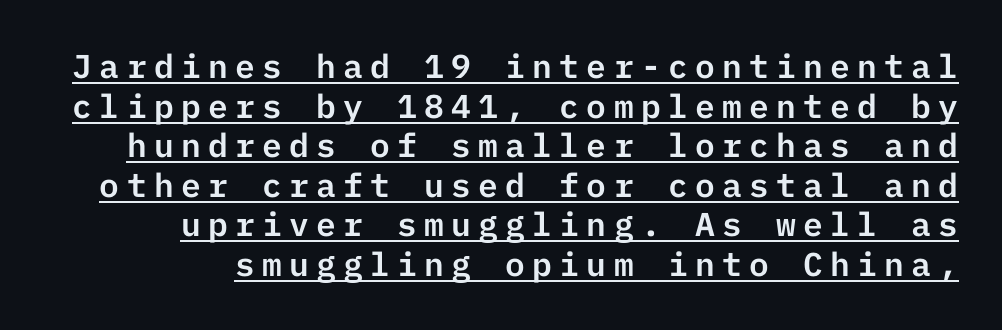
The image shows 33 px sans-serif type, upright; set line spacing 1.2x, unusually wide letter spacing (+0.22 em), underlined; low stroke contrast and a medium x-height.
